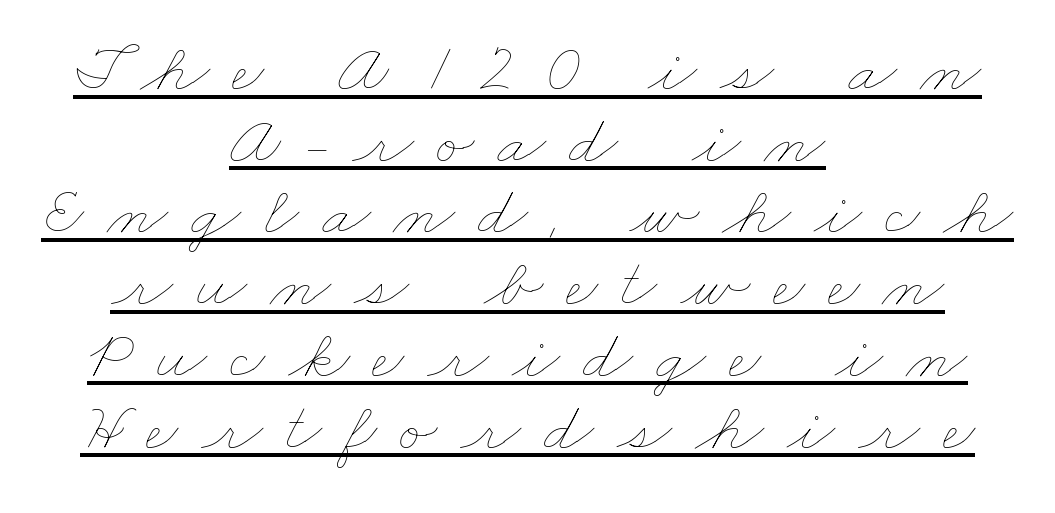
Note the varied advance widths — an 'i' is clearly narrower than an 'm'. Alignment: centered. On a weight scale, this lands at 450 or below. In designer terms, the underline attribute is active on this setting. Cramped leading.
